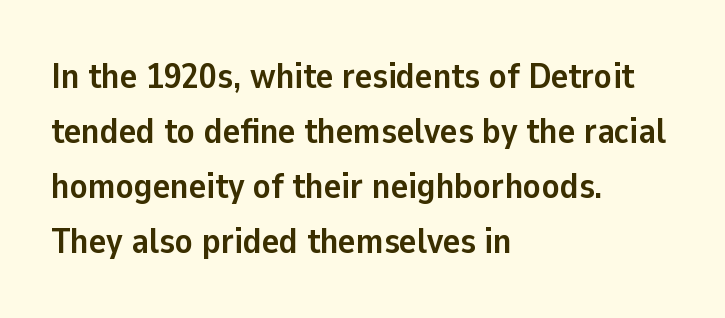
Q: Is the text bold? A: Yes.
Q: Is the text italic (slanted)? A: No, it is upright.
Q: Is the typeface a serif or a sans-serif typeface? A: Sans-serif.
Q: Is the text underlined? A: No.
Q: How is the paragraph aligned? A: Left-aligned.
Q: Is the spacing between letters normal or unusually wide? A: Normal.
Q: Is the spacing between lines tight, normal or loose? A: Normal.
Q: Width (condensed, normal, or wide)? A: Normal.
Q: Stroke contrast? A: Low.
Q: x-height? A: Medium.
Q: Monospaced? A: No.
